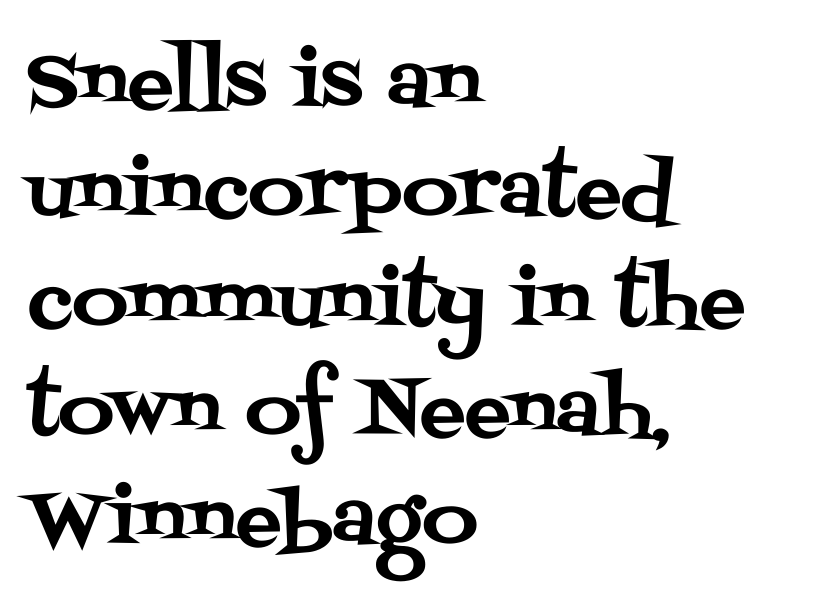
Q: Is the text italic (slanted)? A: No, it is upright.
Q: Is the typeface a serif or a sans-serif typeface? A: Serif.
Q: Is the text underlined? A: No.
Q: How is the paragraph aligned? A: Left-aligned.
Q: Is the spacing between letters normal or unusually wide? A: Normal.
Q: Is the spacing between lines tight, normal or loose? A: Normal.
Q: Width (condensed, normal, or wide)? A: Normal.
Q: Stroke contrast? A: Medium.
Q: x-height? A: Large.
Q: Monospaced? A: No.
